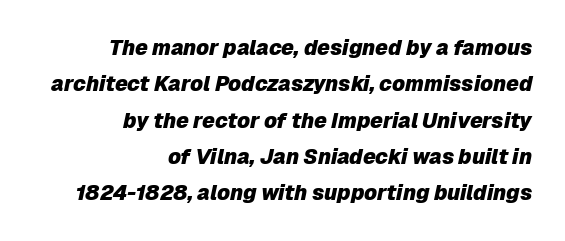
{"italic": "yes", "lean": "right", "slant_degrees": 12, "bold": "yes", "underline": "no", "align": "right", "line_spacing_ratio": 1.73, "letter_spacing": "normal", "letter_spacing_em": 0.0, "glyph_px": 21}
